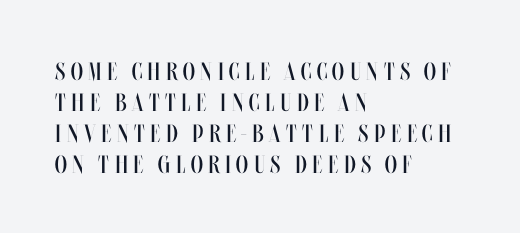
The image shows 25 px text type, upright; set left-aligned, line spacing 1.24x, unusually wide letter spacing (+0.22 em), not underlined.
